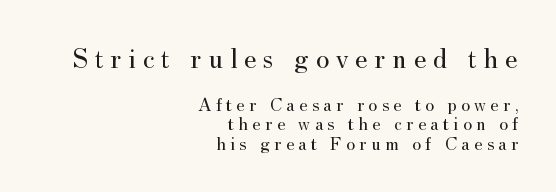
The image shows 29 px regular-weight serif type, upright; set right-aligned, tight line spacing (1.02x), unusually wide letter spacing (+0.23 em), not underlined; the first (top) block is 1.53x larger; medium stroke contrast and a small x-height.
